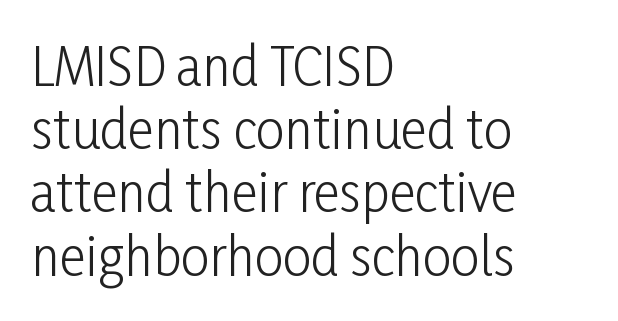
Q: Is the text bold? A: No.
Q: Is the text italic (slanted)? A: No, it is upright.
Q: Is the typeface a serif or a sans-serif typeface? A: Sans-serif.
Q: Is the text underlined? A: No.
Q: How is the paragraph aligned? A: Left-aligned.
Q: Is the spacing between letters normal or unusually wide? A: Normal.
Q: Width (condensed, normal, or wide)? A: Condensed.
Q: Stroke contrast? A: Low.
Q: x-height? A: Medium.
Q: Monospaced? A: No.
